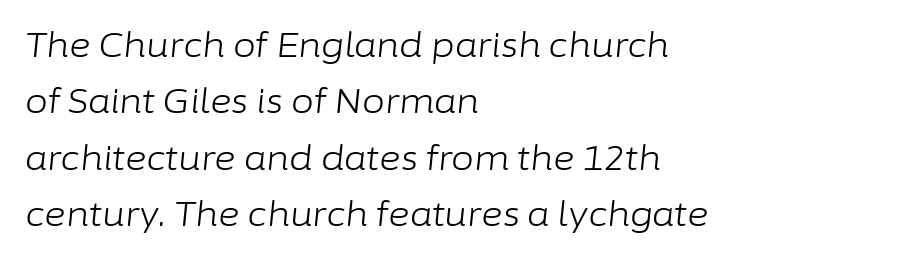
Q: Is the text bold? A: No.
Q: Is the text italic (slanted)? A: Yes, it leans right by about 6 degrees.
Q: Is the text underlined? A: No.
Q: How is the paragraph aligned? A: Left-aligned.
Q: Is the spacing between letters normal or unusually wide? A: Normal.
Q: Width (condensed, normal, or wide)? A: Normal.
Q: Stroke contrast? A: Low.
Q: x-height? A: Medium.
Q: Monospaced? A: No.
